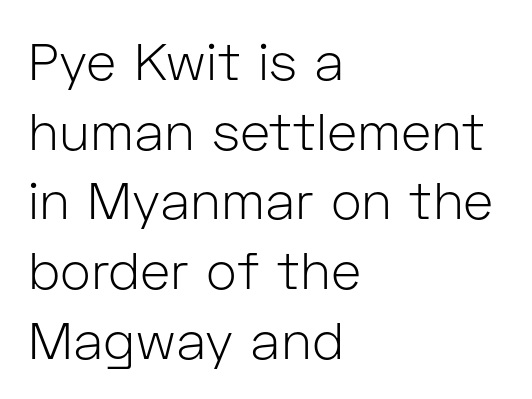
The image shows 52 px light sans-serif type, upright; set left-aligned, normal line spacing (1.34x), normal letter spacing, not underlined; low stroke contrast and a medium x-height.
